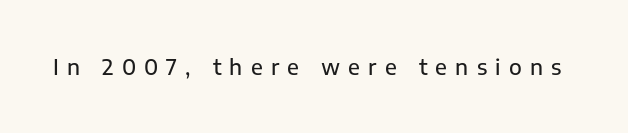
Q: Is the text italic (slanted)? A: No, it is upright.
Q: Is the text underlined? A: No.
Q: Is the spacing between letters normal or unusually wide? A: Unusually wide.
